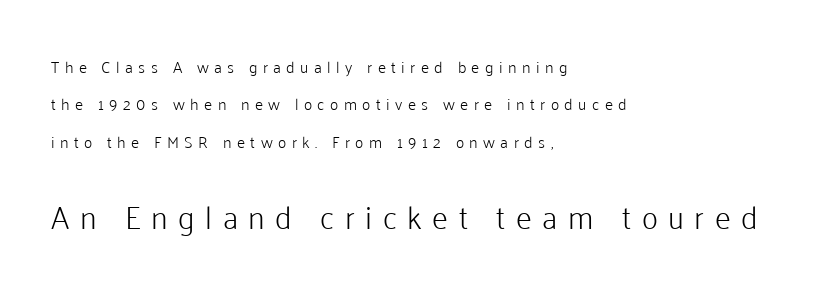
{"serif": "no", "italic": "no", "bold": "no", "weight": "light", "width": "normal", "stroke_contrast": "low", "x_height": "medium", "monospaced": "no", "underline": "no", "align": "left", "line_spacing": "loose", "line_spacing_ratio": 2.34, "letter_spacing": "wide", "letter_spacing_em": 0.34, "larger_block": "second", "size_ratio": 1.94, "glyph_px": 31}
